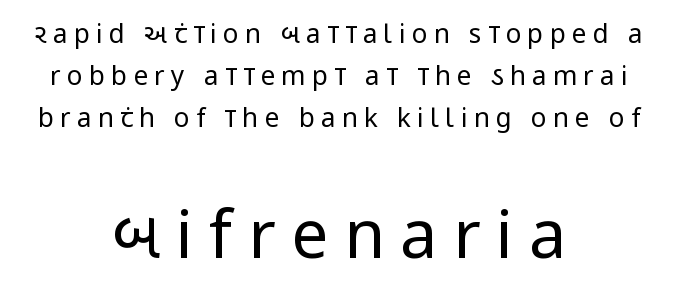
Counters stay open thanks to moderate or lighter strokes. Reading down the block, each line starts at a different indent, mirrored at its end. Typesetter's note — lower block bumped up in size, upper block left smaller. Is this a fixed-width face? No — the glyphs have proportional, varying widths.
